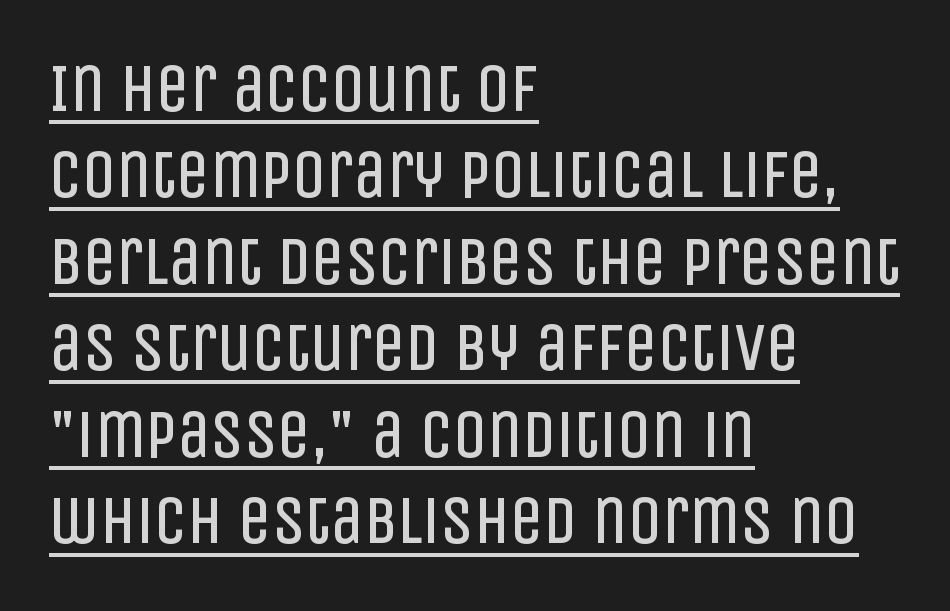
A typesetter would call this zero additional tracking. Do the characters align in a grid? No, the font is proportional. Is there any slant? The stems are plumb. This reads as an unemphasized weight, regular at the heaviest. Evenly set lines give the paragraph a standard silhouette. Has an underline been added? It has.
